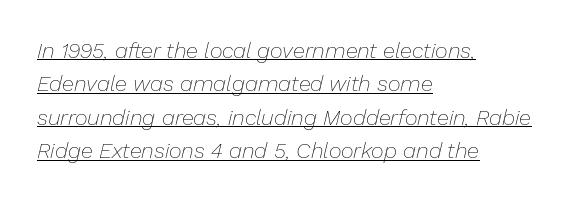
Q: Is the text bold? A: No.
Q: Is the text italic (slanted)? A: Yes, it leans right by about 13 degrees.
Q: Is the text underlined? A: Yes.
Q: How is the paragraph aligned? A: Left-aligned.
Q: Is the spacing between letters normal or unusually wide? A: Normal.
Q: Is the spacing between lines tight, normal or loose? A: Normal.
